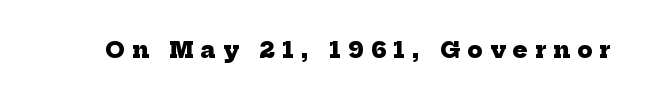
The image shows 22 px bold type; set unusually wide letter spacing (+0.33 em), not underlined.
